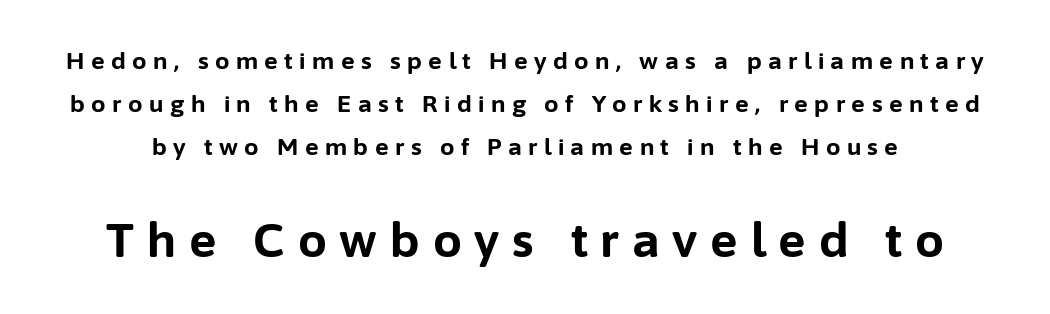
{"serif": "no", "italic": "no", "bold": "yes", "weight": "bold", "width": "normal", "stroke_contrast": "low", "x_height": "medium", "monospaced": "no", "underline": "no", "line_spacing_ratio": 1.88, "letter_spacing": "wide", "letter_spacing_em": 0.28, "larger_block": "second", "size_ratio": 2.0, "glyph_px": 46}
